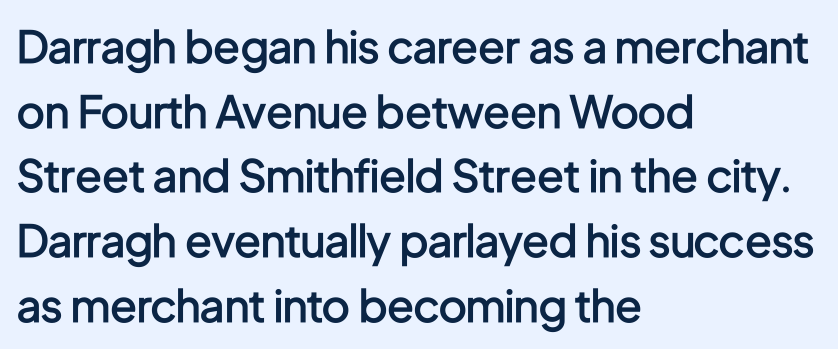
The image shows 44 px semibold, condensed sans-serif type, upright; set left-aligned, normal line spacing (1.47x), normal letter spacing, not underlined; low stroke contrast and a medium x-height.
